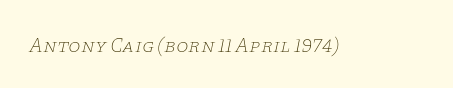
No heavy texture on the line: the type isn't bold. Words appear dense and cohesive because spacing is normal. The foot of each line stays bare and open. Does the lettering tilt? It does — this is italic.
